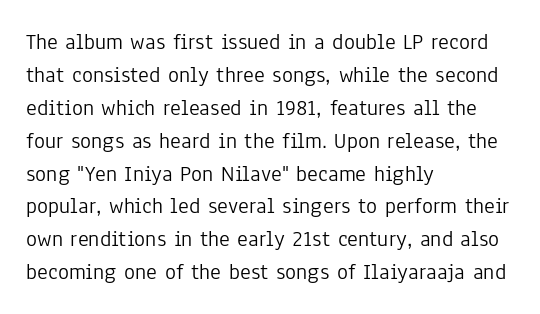
{"italic": "no", "bold": "no", "underline": "no", "align": "left", "line_spacing": "normal", "line_spacing_ratio": 1.43, "letter_spacing": "normal", "letter_spacing_em": 0.0, "glyph_px": 23}
